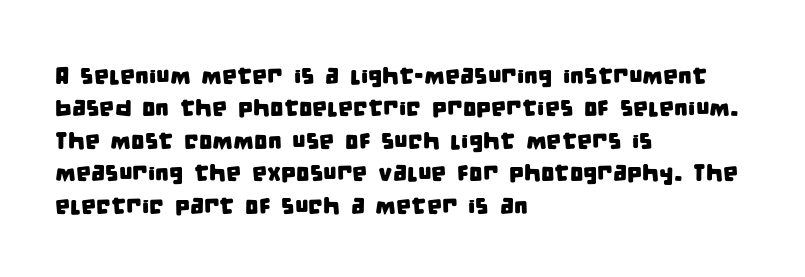
Notice how the passage keeps a crisp vertical edge on the left only. Descenders are the only things crossing below the line. Glyph-to-glyph distance matches everyday printed text. A normal amount of white space separates one row of letters from the next.
